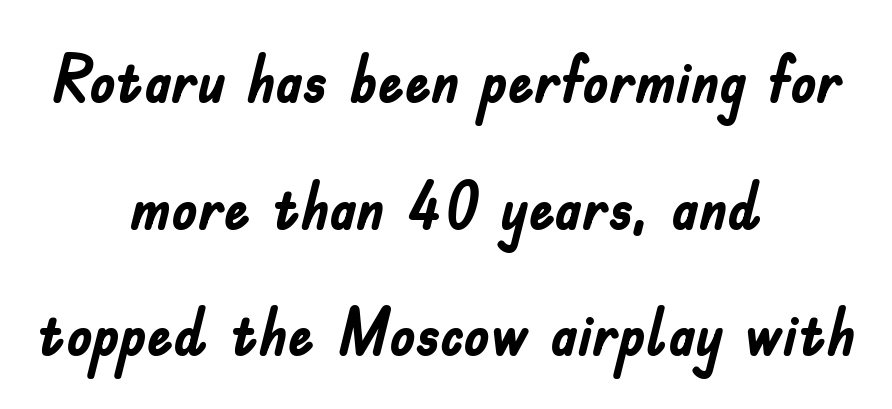
Q: Is the text bold? A: Yes.
Q: Is the text italic (slanted)? A: Yes.
Q: Is the typeface a serif or a sans-serif typeface? A: Sans-serif.
Q: Is the text underlined? A: No.
Q: How is the paragraph aligned? A: Centered.
Q: Is the spacing between letters normal or unusually wide? A: Normal.
Q: Is the spacing between lines tight, normal or loose? A: Loose.
Q: Width (condensed, normal, or wide)? A: Condensed.
Q: Stroke contrast? A: Low.
Q: x-height? A: Small.
Q: Monospaced? A: No.
